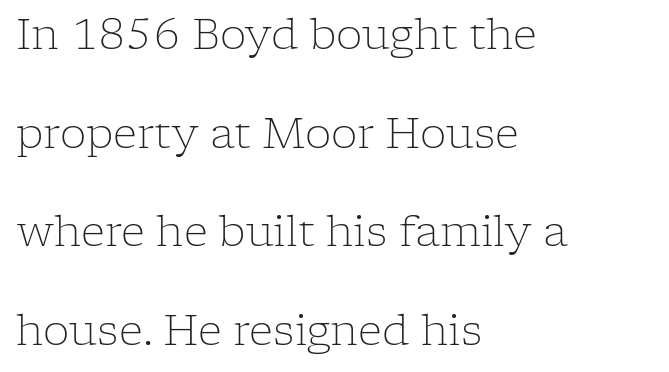
The image shows 42 px light serif type, upright; set left-aligned, loose line spacing (2.35x), normal letter spacing, not underlined; low stroke contrast and a medium x-height.
